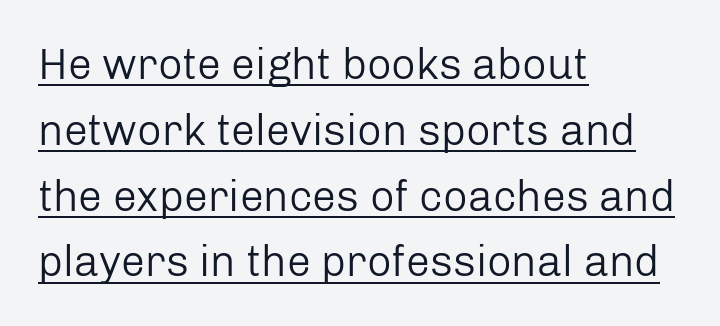
The image shows 43 px regular-weight sans-serif type, upright; set left-aligned, normal line spacing (1.53x), normal letter spacing, underlined; low stroke contrast and a medium x-height.
